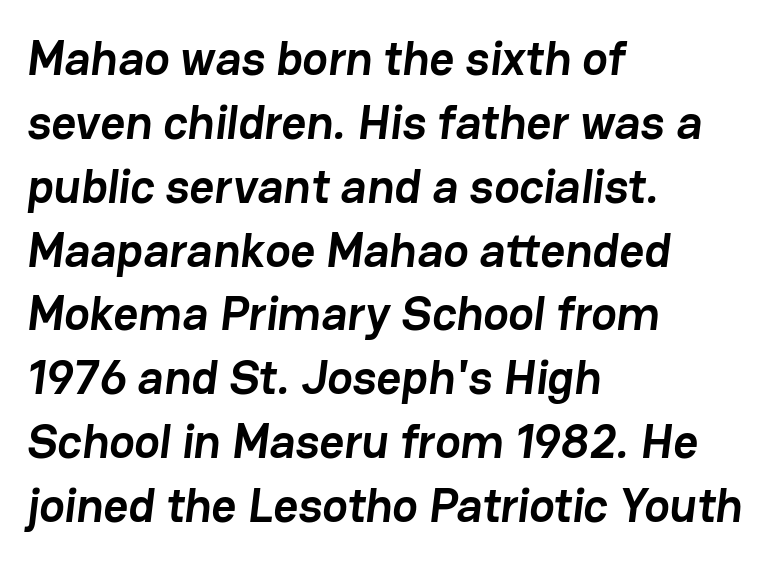
The image shows 48 px semibold sans-serif type; set left-aligned, normal line spacing (1.33x), normal letter spacing, not underlined; low stroke contrast and a medium x-height.
